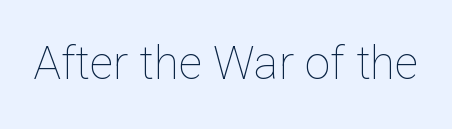
Q: Is the text bold? A: No.
Q: Is the text italic (slanted)? A: No, it is upright.
Q: Is the text underlined? A: No.
Q: Is the spacing between letters normal or unusually wide? A: Normal.
Q: Width (condensed, normal, or wide)? A: Normal.
Q: Stroke contrast? A: Low.
Q: x-height? A: Medium.
Q: Monospaced? A: No.
